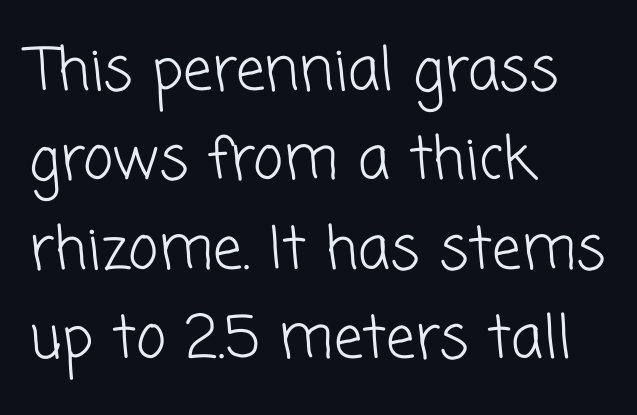
The image shows 58 px light sans-serif type; set left-aligned, normal line spacing (1.54x), normal letter spacing, not underlined; low stroke contrast and a medium x-height.
